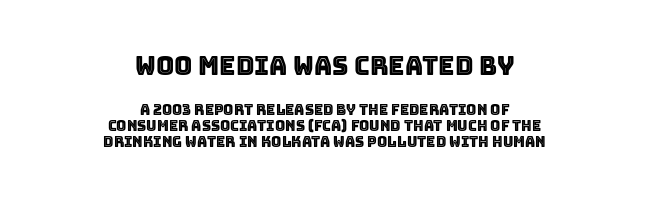
{"italic": "no", "underline": "no", "align": "center", "line_spacing_ratio": 1.16, "letter_spacing": "normal", "letter_spacing_em": 0.0, "larger_block": "first", "size_ratio": 1.79, "glyph_px": 25}
